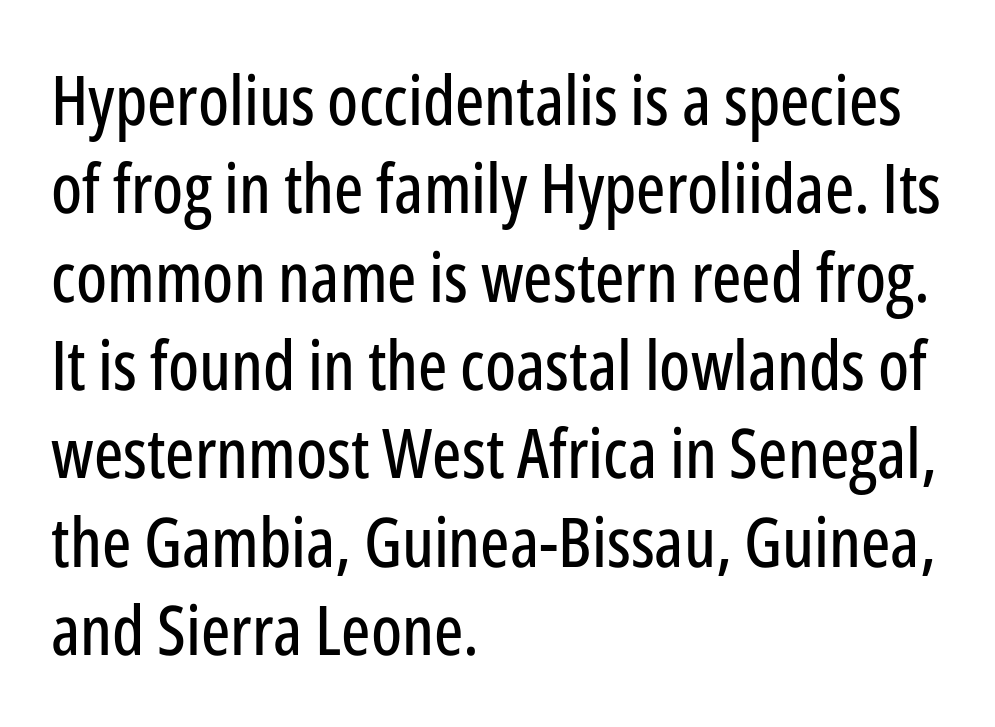
A student would call this left alignment; a typographer would say flush left, rag right. Each row of text sits above clean, open space. A typesetter would call this proportional, since set widths differ per character. The lettering stays uniformly vertical, giving the passage a roman look. Tracking value appears to be zero — textbook default spacing. The typeface chosen for these lines omits serifs.
